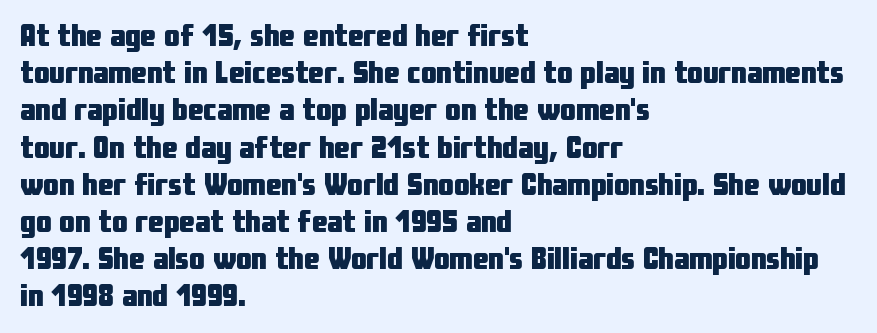
{"serif": "no", "italic": "no", "bold": "yes", "weight": "heavy", "width": "condensed", "stroke_contrast": "low", "x_height": "medium", "monospaced": "no", "underline": "no", "align": "left", "line_spacing_ratio": 1.2, "letter_spacing": "normal", "letter_spacing_em": 0.0, "glyph_px": 31}
